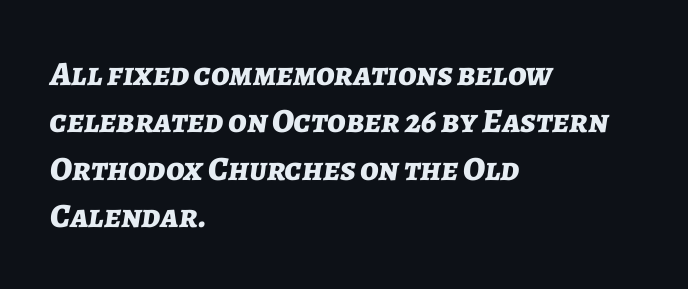
{"italic": "yes", "lean": "right", "slant_degrees": 7, "bold": "yes", "weight": "bold", "width": "normal", "stroke_contrast": "low", "x_height": "medium", "monospaced": "no", "underline": "no", "align": "left", "line_spacing": "normal", "line_spacing_ratio": 1.39, "letter_spacing": "normal", "letter_spacing_em": 0.0, "glyph_px": 34}
